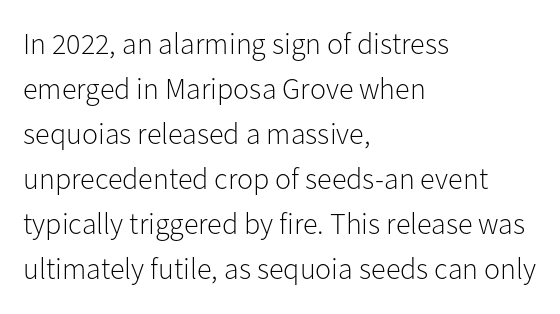
{"serif": "no", "italic": "no", "bold": "no", "weight": "light", "width": "normal", "stroke_contrast": "low", "x_height": "medium", "monospaced": "no", "underline": "no", "align": "left", "line_spacing": "normal", "line_spacing_ratio": 1.5, "letter_spacing": "normal", "letter_spacing_em": 0.0, "glyph_px": 30}
